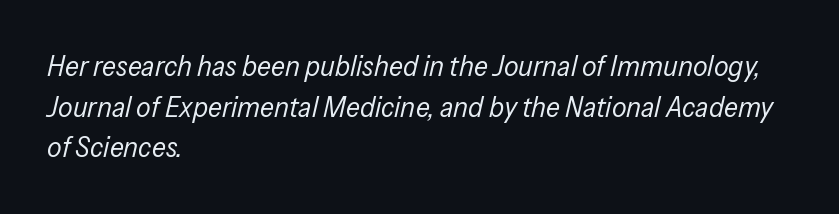
The image shows 29 px regular-weight, condensed type, italic (leaning right); set left-aligned, normal line spacing (1.4x), normal letter spacing, not underlined; low stroke contrast and a medium x-height.
